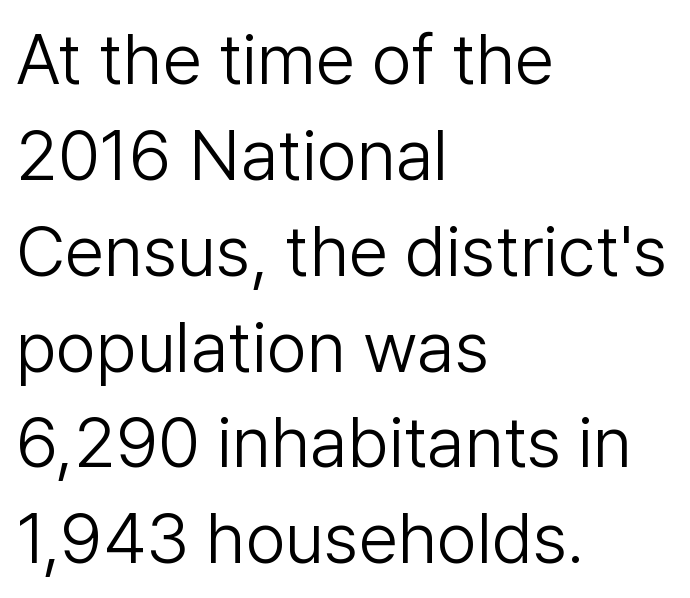
Honestly, the letter spacing is just normal — you wouldn't notice it. The font's upright variant was chosen for this text. Proportional: the letters do not fall into vertical columns. A light-to-regular cut is what we see here. Anything drawn beneath the words? Only blank space. Regular leading.
